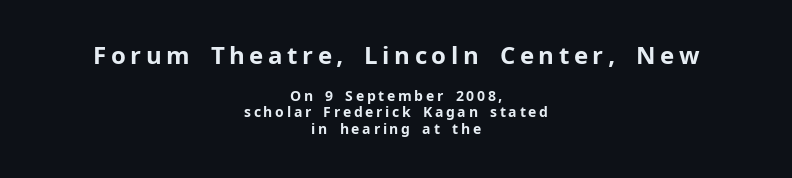
The image shows 24 px bold type, upright; set centered, line spacing 1.16x, not underlined; the first (top) block is 1.71x larger.
